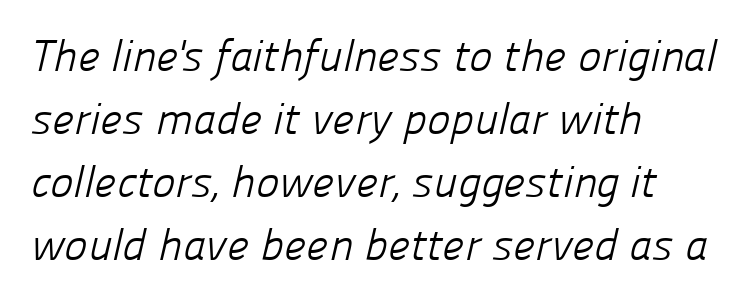
{"serif": "no", "bold": "no", "weight": "light", "width": "normal", "stroke_contrast": "low", "x_height": "medium", "monospaced": "no", "underline": "no", "align": "left", "line_spacing": "normal", "line_spacing_ratio": 1.43, "letter_spacing": "normal", "letter_spacing_em": 0.0, "glyph_px": 44}
